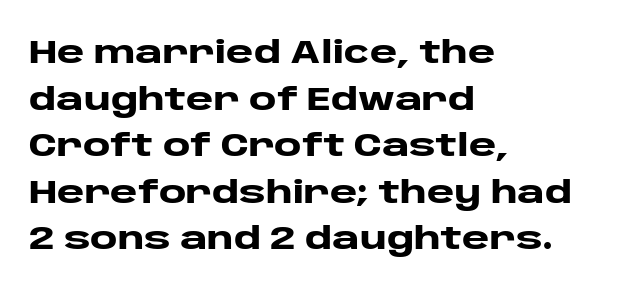
This block has exactly the height ordinary leading produces. The tracking reads as untouched default to a designer's eye. Tall strokes in this sample are plumb rather than angled. Strokes here are thick enough to call this a true bold. Check under the words: just untouched page.
